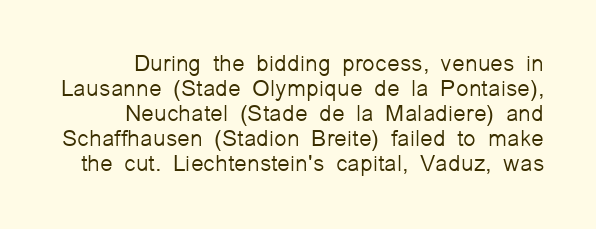
The string is rendered with underlining switched off. A typesetter would call this zero additional tracking. This is not heavy type; no bold has been used. These lines were composed using upright roman letters. Does the leading feel generous? Not at all — it's pinched.
